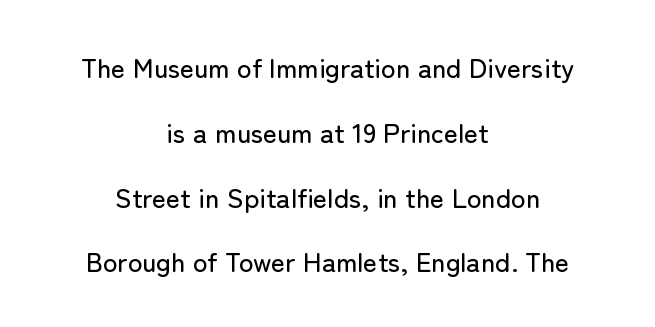
{"italic": "no", "underline": "no", "align": "center", "line_spacing": "loose", "line_spacing_ratio": 2.4, "letter_spacing": "normal", "letter_spacing_em": 0.0, "glyph_px": 27}
